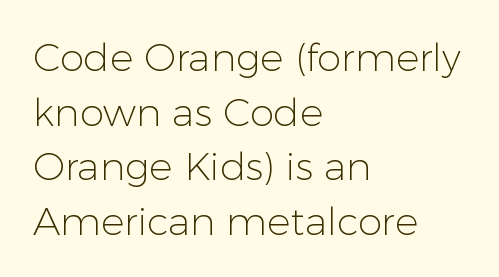
Q: Is the text bold? A: No.
Q: Is the text italic (slanted)? A: No, it is upright.
Q: Is the typeface a serif or a sans-serif typeface? A: Sans-serif.
Q: Is the text underlined? A: No.
Q: How is the paragraph aligned? A: Left-aligned.
Q: Is the spacing between letters normal or unusually wide? A: Normal.
Q: Is the spacing between lines tight, normal or loose? A: Normal.
Q: Width (condensed, normal, or wide)? A: Normal.
Q: Stroke contrast? A: Low.
Q: x-height? A: Medium.
Q: Monospaced? A: No.
